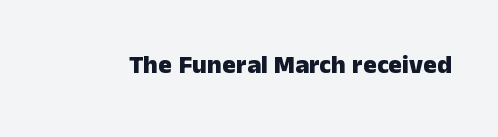
Only glyphs here, with clear space below each row. Rendered with straight, roman letterforms. The glyphs have the mass of a bold cut. Observe the ordinary spacing: letters are neighbours, not strangers.
